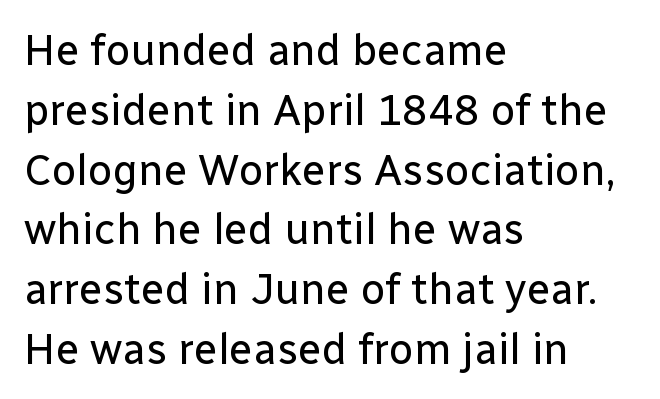
The image shows 43 px regular-weight sans-serif type, upright; set left-aligned, normal line spacing (1.39x), normal letter spacing, not underlined; low stroke contrast and a medium x-height.
